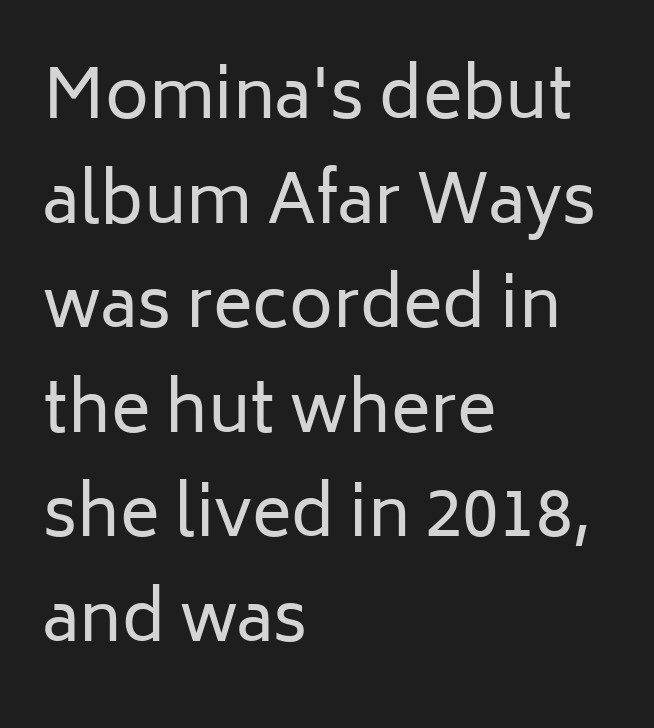
The glyphs are unaccompanied by any horizontal stroke below them. A student would call this left alignment; a typographer would say flush left, rag right. A typesetter would call this leading conventional body-copy spacing. Nothing sits at the stroke ends, so this counts as sans-serif. The type is set solid horizontally, with unmodified tracking.
